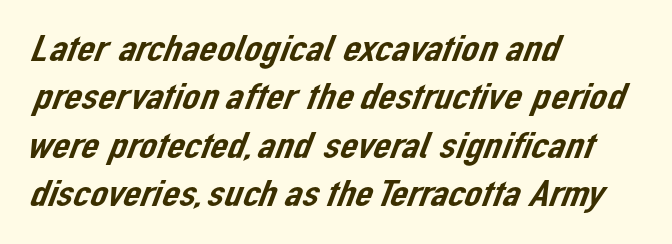
Q: Is the typeface a serif or a sans-serif typeface? A: Sans-serif.
Q: Is the text underlined? A: No.
Q: How is the paragraph aligned? A: Left-aligned.
Q: Is the spacing between letters normal or unusually wide? A: Normal.
Q: Width (condensed, normal, or wide)? A: Normal.
Q: Stroke contrast? A: Low.
Q: x-height? A: Medium.
Q: Monospaced? A: No.
